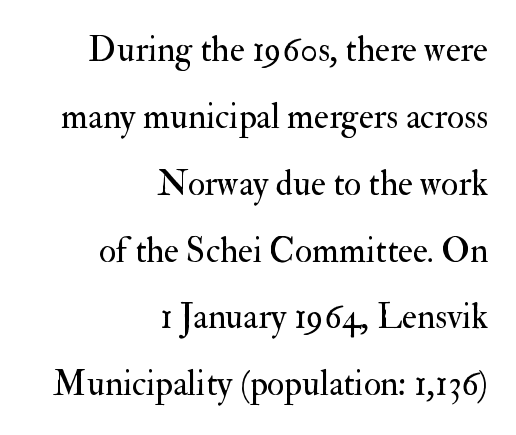
{"serif": "yes", "italic": "no", "bold": "no", "weight": "regular", "width": "normal", "stroke_contrast": "medium", "x_height": "small", "monospaced": "no", "underline": "no", "align": "right", "line_spacing": "loose", "line_spacing_ratio": 1.91, "letter_spacing": "normal", "letter_spacing_em": 0.0, "glyph_px": 35}
